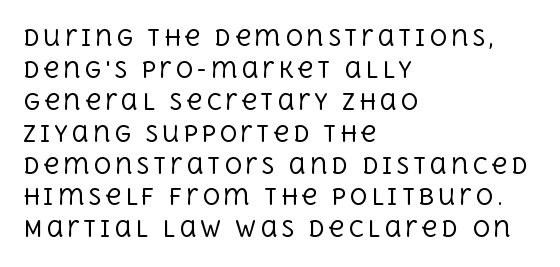
{"italic": "no", "bold": "no", "underline": "no", "align": "left", "line_spacing": "normal", "line_spacing_ratio": 1.45, "glyph_px": 22}
